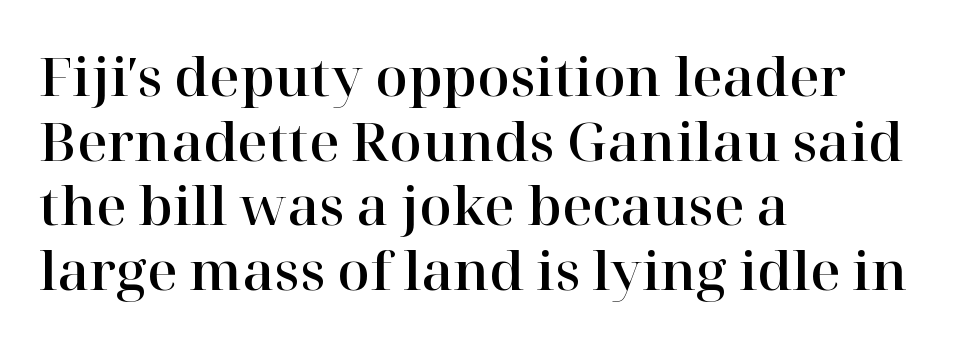
Do the letters lean? They stand straight. Varying glyph widths throughout — classic text-font behaviour. The baseline area is clear. Alignment: flush left.
